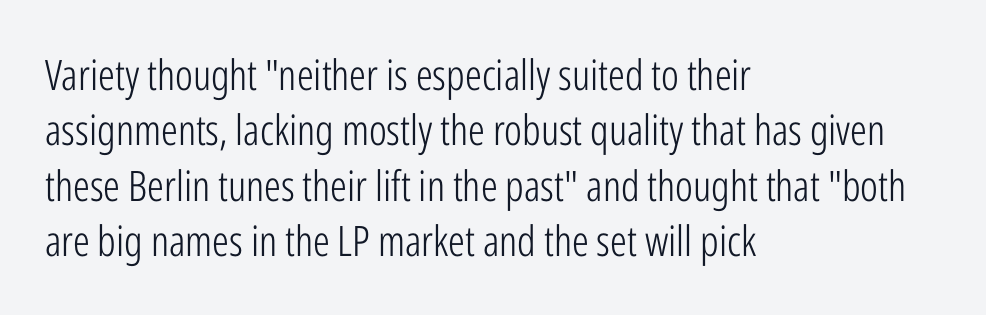
The image shows 42 px light, condensed sans-serif type, upright; set left-aligned, normal line spacing (1.32x), normal letter spacing, not underlined; low stroke contrast and a medium x-height.
